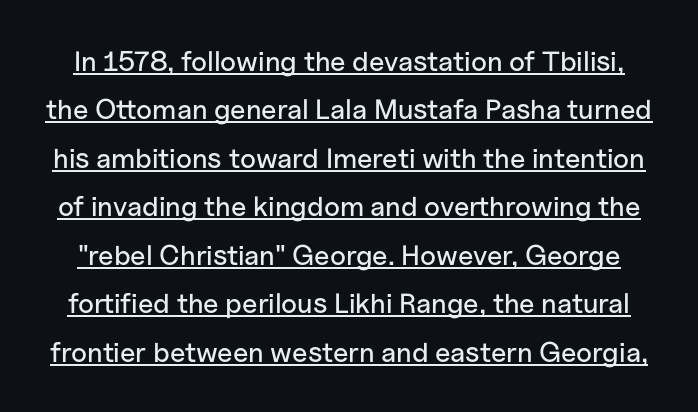
Q: Is the text italic (slanted)? A: No, it is upright.
Q: Is the typeface a serif or a sans-serif typeface? A: Sans-serif.
Q: Is the text underlined? A: Yes.
Q: Is the spacing between letters normal or unusually wide? A: Normal.
Q: Width (condensed, normal, or wide)? A: Normal.
Q: Stroke contrast? A: Low.
Q: x-height? A: Medium.
Q: Monospaced? A: No.
